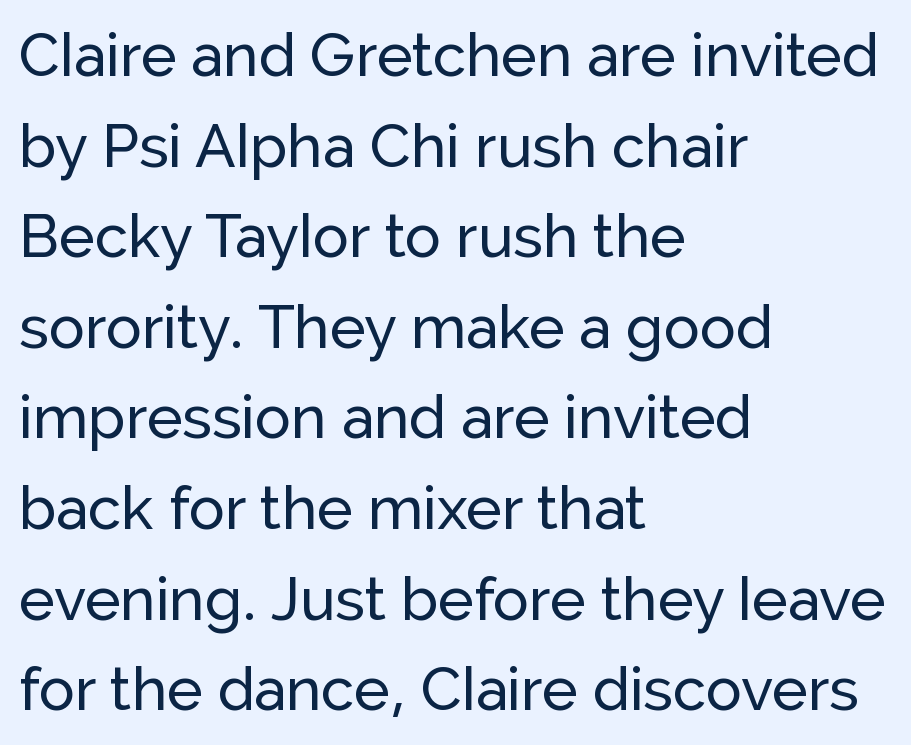
The type sits square on the baseline with zero lean. The ragged edge is on the right, which tells us the setting is flush left. The passage shown stacks its lines at a standard gap. The letters advance in unequal steps, a hallmark of proportional type. Compared with typical body copy, the letter spacing here is the same.
